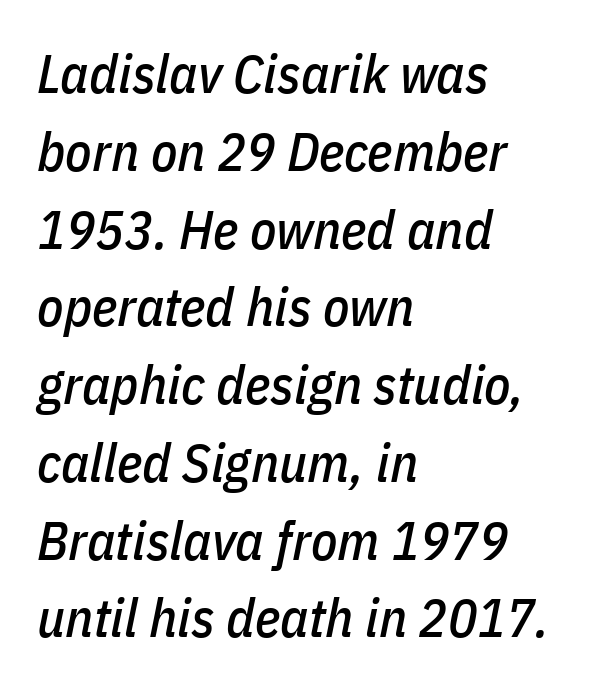
One-word summary of the alignment: left. Words float on clear page, feet unadorned. Notice how descenders clear the ascenders below comfortably — that's standard leading. Nobody touched the tracking dial on this one. Looking at the ascenders, they clearly lean.
